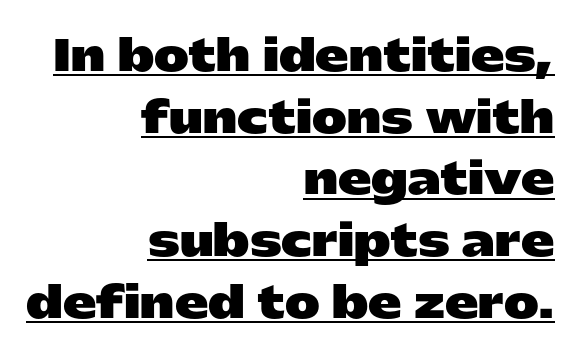
{"serif": "no", "italic": "no", "bold": "yes", "weight": "heavy", "width": "wide", "stroke_contrast": "low", "x_height": "medium", "monospaced": "no", "underline": "yes", "align": "right", "line_spacing": "normal", "line_spacing_ratio": 1.47, "letter_spacing": "normal", "letter_spacing_em": 0.0, "glyph_px": 42}
